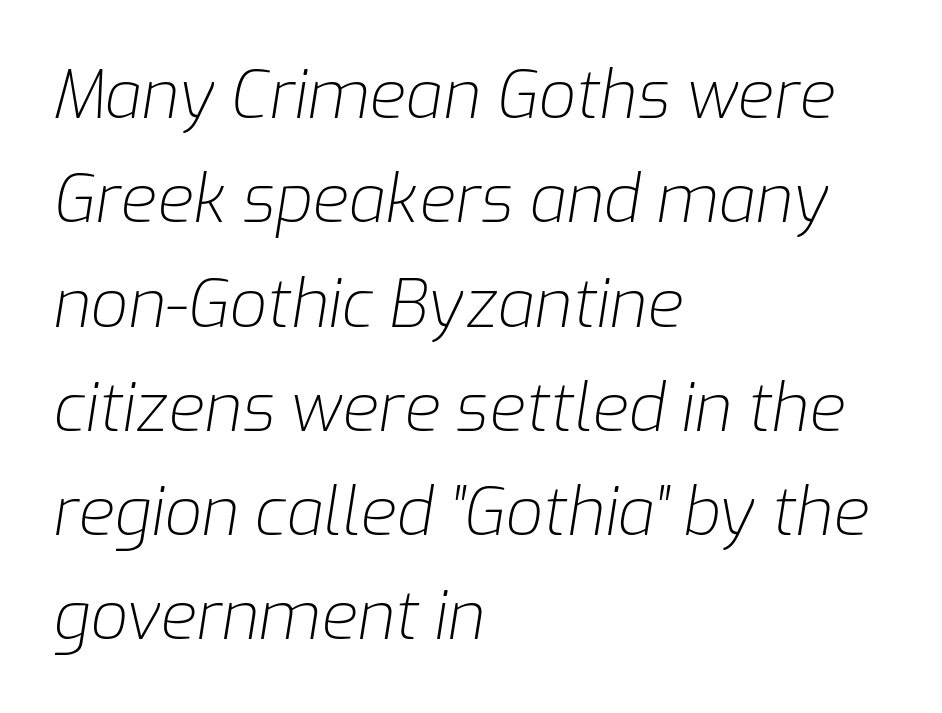
Q: Is the text bold? A: No.
Q: Is the text italic (slanted)? A: Yes, it leans right by about 9 degrees.
Q: Is the text underlined? A: No.
Q: How is the paragraph aligned? A: Left-aligned.
Q: Is the spacing between letters normal or unusually wide? A: Normal.
Q: Is the spacing between lines tight, normal or loose? A: Normal.
Q: Width (condensed, normal, or wide)? A: Normal.
Q: Stroke contrast? A: Low.
Q: x-height? A: Medium.
Q: Monospaced? A: No.
